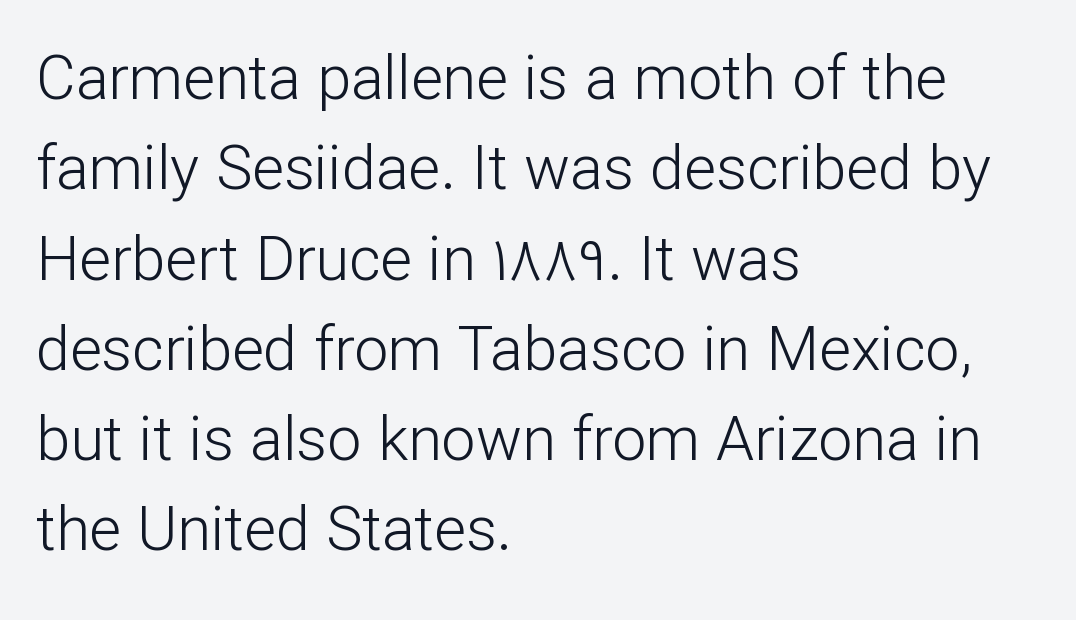
Q: Is the text bold? A: No.
Q: Is the text italic (slanted)? A: No, it is upright.
Q: Is the typeface a serif or a sans-serif typeface? A: Sans-serif.
Q: Is the text underlined? A: No.
Q: How is the paragraph aligned? A: Left-aligned.
Q: Is the spacing between letters normal or unusually wide? A: Normal.
Q: Is the spacing between lines tight, normal or loose? A: Normal.
Q: Width (condensed, normal, or wide)? A: Normal.
Q: Stroke contrast? A: Low.
Q: x-height? A: Medium.
Q: Monospaced? A: No.
